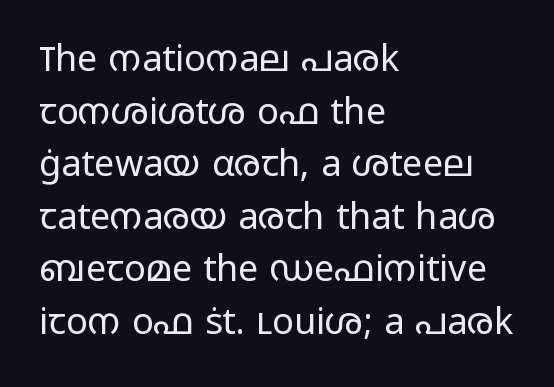
The image shows 36 px regular-weight, wide sans-serif type, upright; set left-aligned, normal line spacing (1.46x), normal letter spacing, not underlined; low stroke contrast and a medium x-height.
